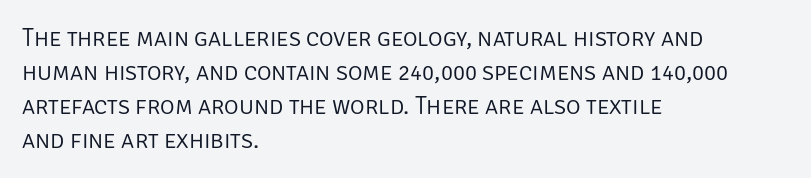
The image shows 25 px text type, upright; set left-aligned, normal line spacing (1.36x), normal letter spacing, not underlined.
